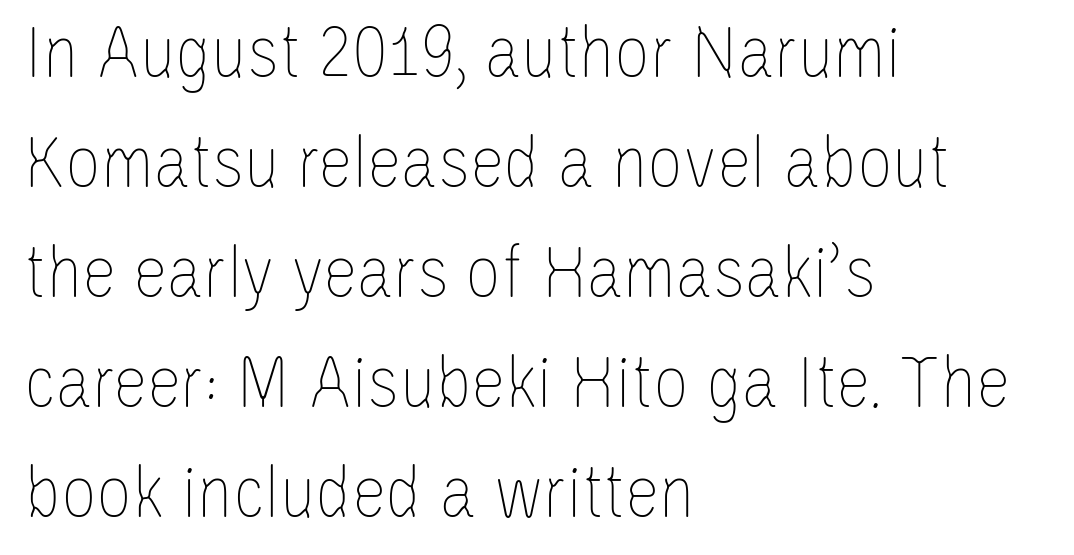
Check the space under the baseline: it is left empty. The text block is weighted toward the left margin, trailing off unevenly rightward. A quiet, ordinary-to-light weight characterises the typeface. The leading is moderate, giving the passage an even texture. How are the letters spaced? Ordinarily, with no added tracking. The face used here is proportionally spaced, like ordinary book or web type.
